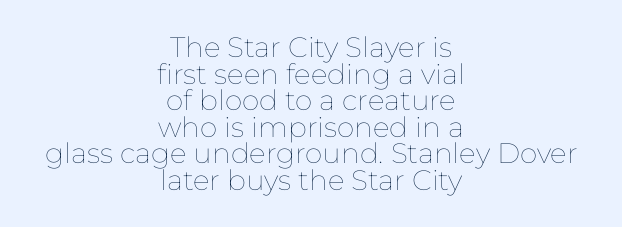
The horizontal fit of the characters is conventional and even. This rendering uses center alignment, leaving both contours irregular but symmetric. Summary of vertical rhythm: compact, with narrow interline spacing. Is the type heavy? It reads as light-to-regular instead. Descender tails drop into unmarked territory.
